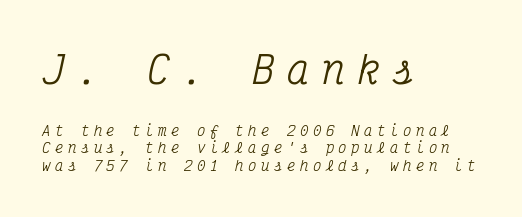
Q: Is the text italic (slanted)? A: Yes, it leans right by about 12 degrees.
Q: Is the typeface a serif or a sans-serif typeface? A: Serif.
Q: Is the text underlined? A: No.
Q: How is the paragraph aligned? A: Left-aligned.
Q: Is the spacing between letters normal or unusually wide? A: Unusually wide.
Q: Is the spacing between lines tight, normal or loose? A: Normal.
Q: Which block of text is set in a larger size, the first (top) or the second (bottom)? A: The first (top) one.
Q: Width (condensed, normal, or wide)? A: Condensed.
Q: Stroke contrast? A: Medium.
Q: x-height? A: Medium.
Q: Monospaced? A: Yes.
